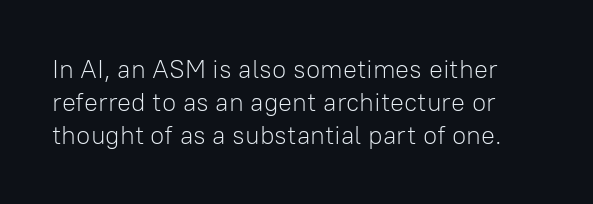
Heaviness? Minimal to ordinary, like unemphasized prose. Letters rest on an invisible, unmarked baseline. The letters sit at their default tracking, neither squeezed nor spread. Posture: straight, roman, zero tilt. A typesetter would call this leading conventional body-copy spacing.
